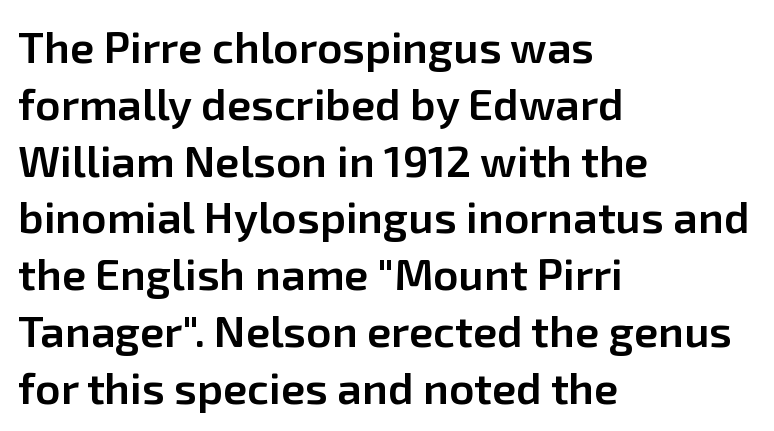
Q: Is the text bold? A: Semi-bold.
Q: Is the text italic (slanted)? A: No, it is upright.
Q: Is the typeface a serif or a sans-serif typeface? A: Sans-serif.
Q: Is the text underlined? A: No.
Q: How is the paragraph aligned? A: Left-aligned.
Q: Is the spacing between letters normal or unusually wide? A: Normal.
Q: Is the spacing between lines tight, normal or loose? A: Normal.
Q: Width (condensed, normal, or wide)? A: Normal.
Q: Stroke contrast? A: Low.
Q: x-height? A: Medium.
Q: Monospaced? A: No.
